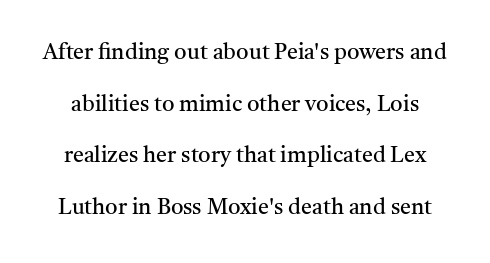
Q: Is the text bold? A: No.
Q: Is the text italic (slanted)? A: No, it is upright.
Q: Is the text underlined? A: No.
Q: Is the spacing between letters normal or unusually wide? A: Normal.
Q: Is the spacing between lines tight, normal or loose? A: Loose.
